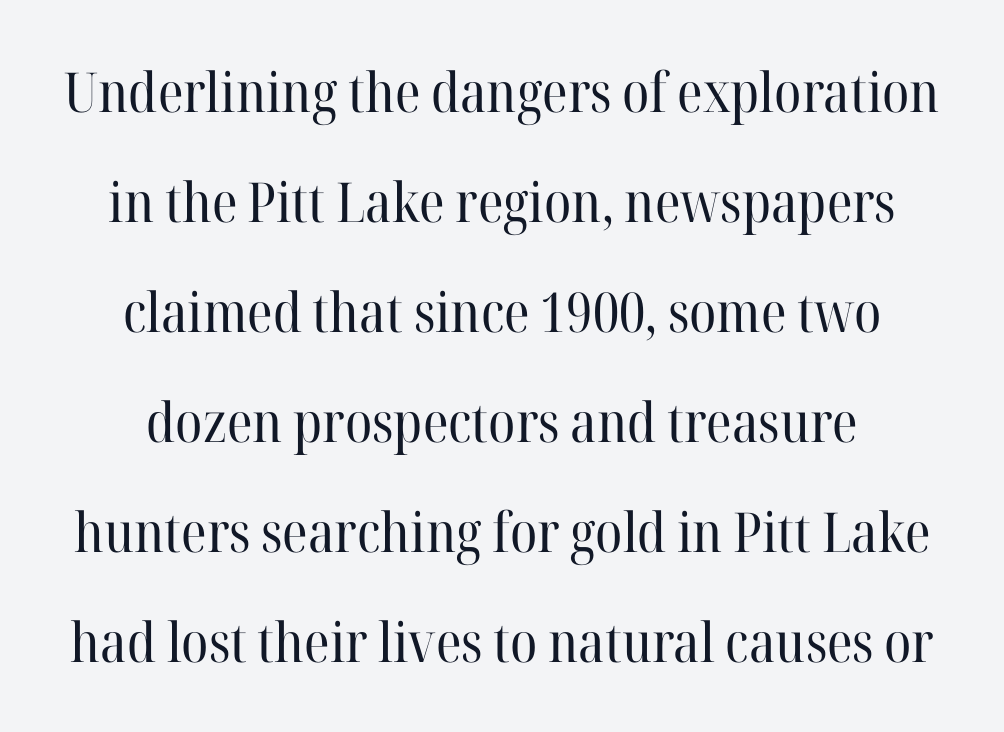
Q: Is the text bold? A: No.
Q: Is the text italic (slanted)? A: No, it is upright.
Q: Is the typeface a serif or a sans-serif typeface? A: Serif.
Q: Is the text underlined? A: No.
Q: How is the paragraph aligned? A: Centered.
Q: Is the spacing between letters normal or unusually wide? A: Normal.
Q: Is the spacing between lines tight, normal or loose? A: Loose.
Q: Width (condensed, normal, or wide)? A: Normal.
Q: Stroke contrast? A: High.
Q: x-height? A: Medium.
Q: Monospaced? A: No.
